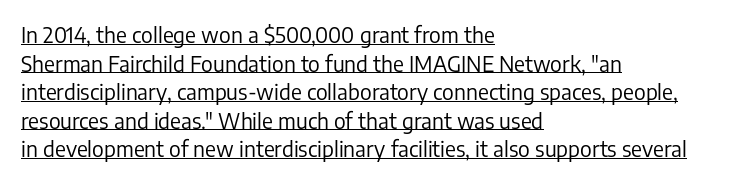
Every word sits above its own underline. A light-to-regular cut is what we see here. Words appear dense and cohesive because spacing is normal. This is the regular roman posture of the typeface.
